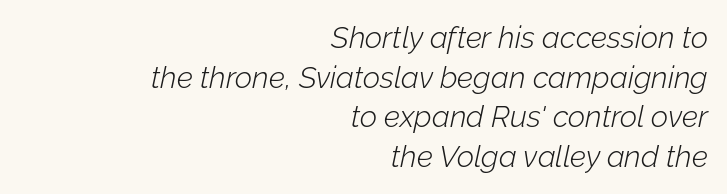
{"italic": "yes", "lean": "right", "slant_degrees": 12, "bold": "no", "weight": "light", "width": "normal", "stroke_contrast": "low", "x_height": "medium", "monospaced": "no", "underline": "no", "align": "right", "line_spacing": "normal", "line_spacing_ratio": 1.32, "letter_spacing": "normal", "letter_spacing_em": 0.0, "glyph_px": 30}
